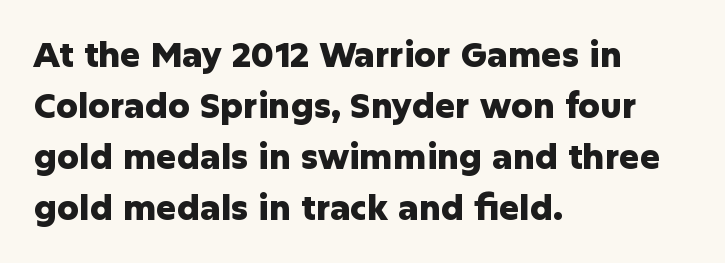
{"serif": "no", "italic": "no", "bold": "yes", "weight": "heavy", "width": "normal", "stroke_contrast": "low", "x_height": "medium", "monospaced": "no", "underline": "no", "align": "left", "line_spacing": "normal", "line_spacing_ratio": 1.5, "letter_spacing": "normal", "letter_spacing_em": 0.0, "glyph_px": 34}
